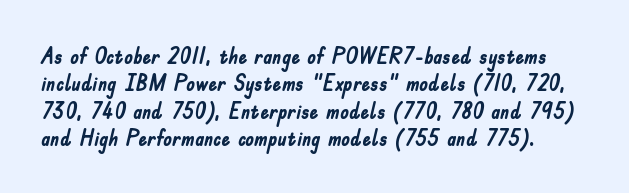
Q: Is the text bold? A: Yes.
Q: Is the text italic (slanted)? A: Yes.
Q: Is the text underlined? A: No.
Q: Is the spacing between letters normal or unusually wide? A: Normal.
